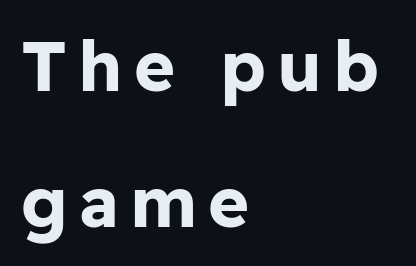
The compositor pushed each line to the left boundary. Type without underlining. Compared with an ordinary text face, these strokes are far heavier — a full bold. Airy leading. Nope, no serifs anywhere on these letters. Each letter keeps its own natural width here, so spacing adapts to shape.
